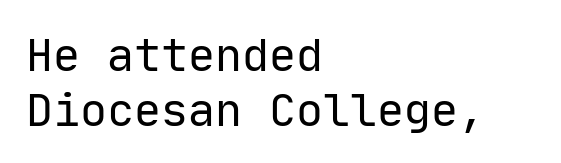
Q: Is the text bold? A: No.
Q: Is the text italic (slanted)? A: No, it is upright.
Q: Is the typeface a serif or a sans-serif typeface? A: Sans-serif.
Q: Is the text underlined? A: No.
Q: How is the paragraph aligned? A: Left-aligned.
Q: Is the spacing between letters normal or unusually wide? A: Normal.
Q: Width (condensed, normal, or wide)? A: Normal.
Q: Stroke contrast? A: Low.
Q: x-height? A: Medium.
Q: Monospaced? A: Yes.
